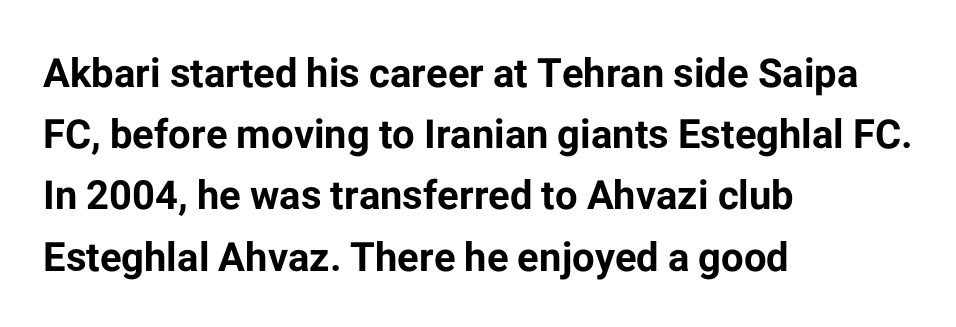
Character widths vary here, with narrow letters taking less room than wide ones. A normal amount of white space separates one row of letters from the next. Letter spacing: default. The glyphs in this specimen are sans serif. The space beneath each line is pristine and unruled. A student would call this left alignment; a typographer would say flush left, rag right.
